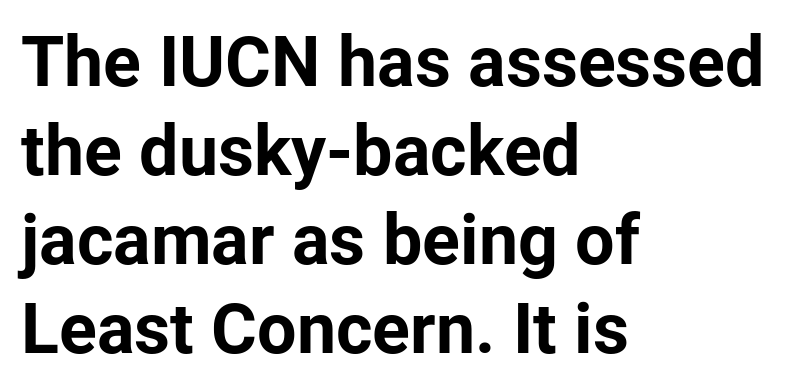
Q: Is the text bold? A: Yes.
Q: Is the text italic (slanted)? A: No, it is upright.
Q: Is the typeface a serif or a sans-serif typeface? A: Sans-serif.
Q: Is the text underlined? A: No.
Q: How is the paragraph aligned? A: Left-aligned.
Q: Is the spacing between letters normal or unusually wide? A: Normal.
Q: Is the spacing between lines tight, normal or loose? A: Normal.
Q: Width (condensed, normal, or wide)? A: Normal.
Q: Stroke contrast? A: Low.
Q: x-height? A: Medium.
Q: Monospaced? A: No.
